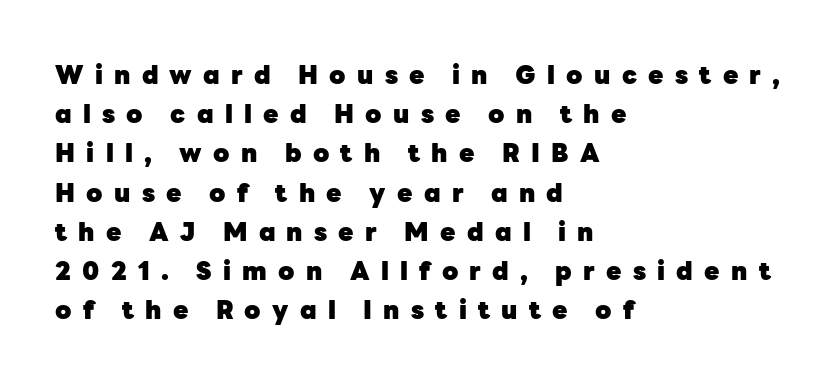
{"italic": "no", "bold": "yes", "underline": "no", "align": "left", "line_spacing": "normal", "line_spacing_ratio": 1.57, "letter_spacing": "wide", "letter_spacing_em": 0.45, "glyph_px": 25}
